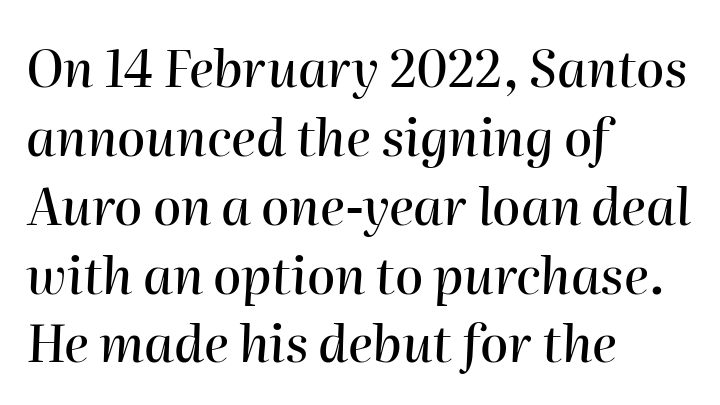
The passage shown stacks its lines at a standard gap. Designer's note — italics engaged. The glyphs are unaccompanied by any horizontal stroke below them. All the whitespace from short lines collects on the right.
